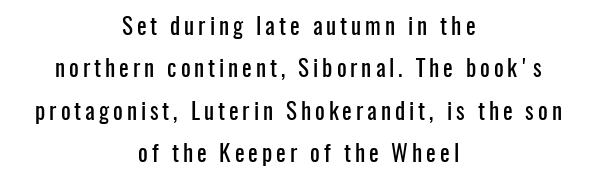
{"italic": "no", "underline": "no", "align": "center", "line_spacing_ratio": 1.84, "glyph_px": 23}
